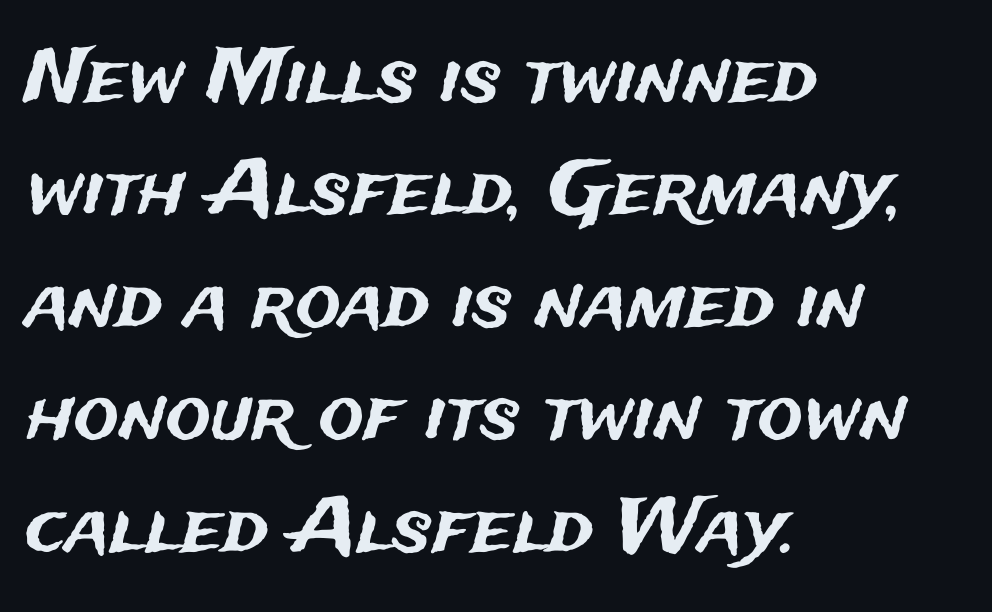
The face used here is proportionally spaced, like ordinary book or web type. Honestly, the letter spacing is just normal — you wouldn't notice it. Quick note: interline space is typical. Rule under the text: the space is simply empty. The setting favours the left margin, as ordinary paragraphs usually do.
